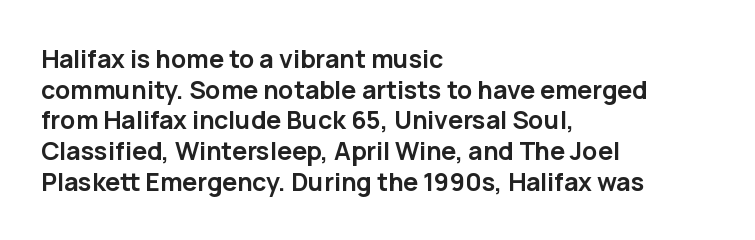
{"italic": "no", "bold": "yes", "underline": "no", "align": "left", "line_spacing_ratio": 1.23, "letter_spacing": "normal", "letter_spacing_em": 0.0, "glyph_px": 25}
